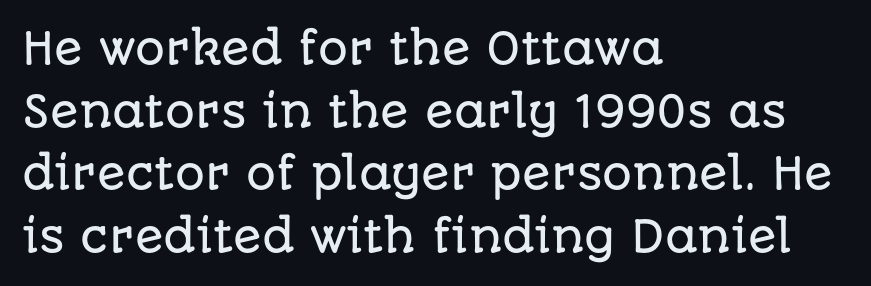
{"serif": "no", "italic": "no", "width": "normal", "stroke_contrast": "low", "x_height": "large", "monospaced": "no", "underline": "no", "align": "left", "line_spacing": "normal", "line_spacing_ratio": 1.49, "letter_spacing": "normal", "letter_spacing_em": 0.0, "glyph_px": 42}
